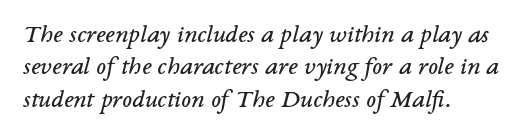
{"italic": "yes", "lean": "right", "slant_degrees": 14, "bold": "no", "underline": "no", "align": "left", "line_spacing": "normal", "line_spacing_ratio": 1.25, "letter_spacing": "normal", "letter_spacing_em": 0.0, "glyph_px": 26}
